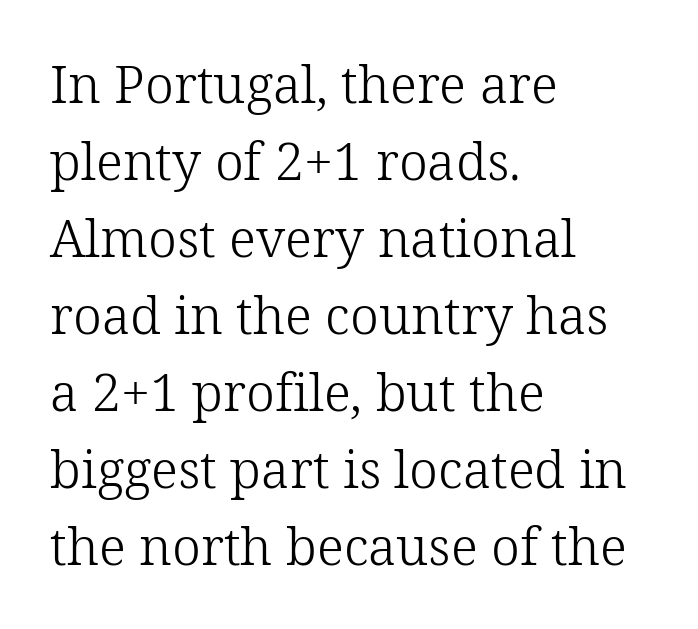
{"serif": "yes", "italic": "no", "bold": "no", "weight": "light", "width": "normal", "stroke_contrast": "low", "x_height": "medium", "monospaced": "no", "underline": "no", "align": "left", "line_spacing": "normal", "line_spacing_ratio": 1.48, "letter_spacing": "normal", "letter_spacing_em": 0.0, "glyph_px": 52}
